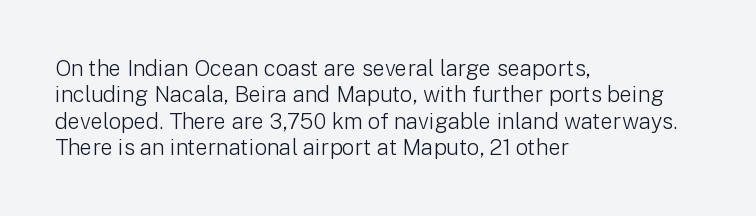
The image shows 22 px text type, upright; set left-aligned, line spacing 1.2x, normal letter spacing, not underlined.
